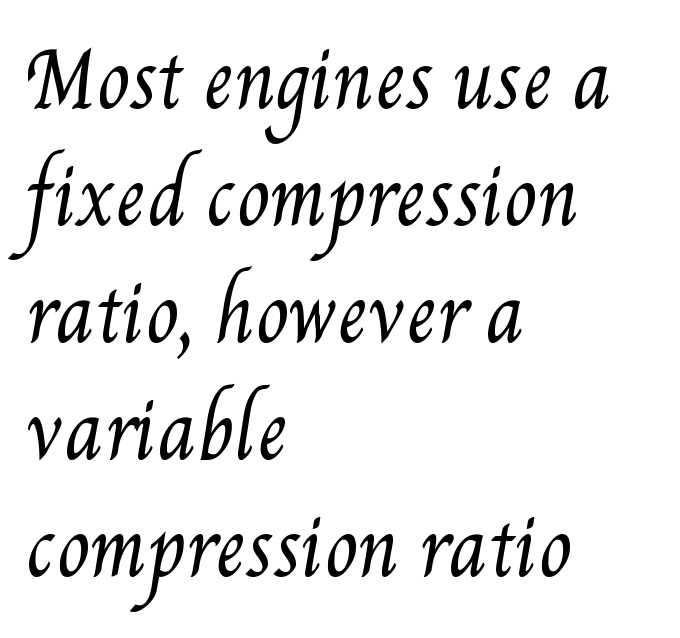
Q: Is the text bold? A: No.
Q: Is the text underlined? A: No.
Q: How is the paragraph aligned? A: Left-aligned.
Q: Is the spacing between letters normal or unusually wide? A: Normal.
Q: Is the spacing between lines tight, normal or loose? A: Normal.
Q: Width (condensed, normal, or wide)? A: Condensed.
Q: Stroke contrast? A: Medium.
Q: x-height? A: Small.
Q: Monospaced? A: No.
